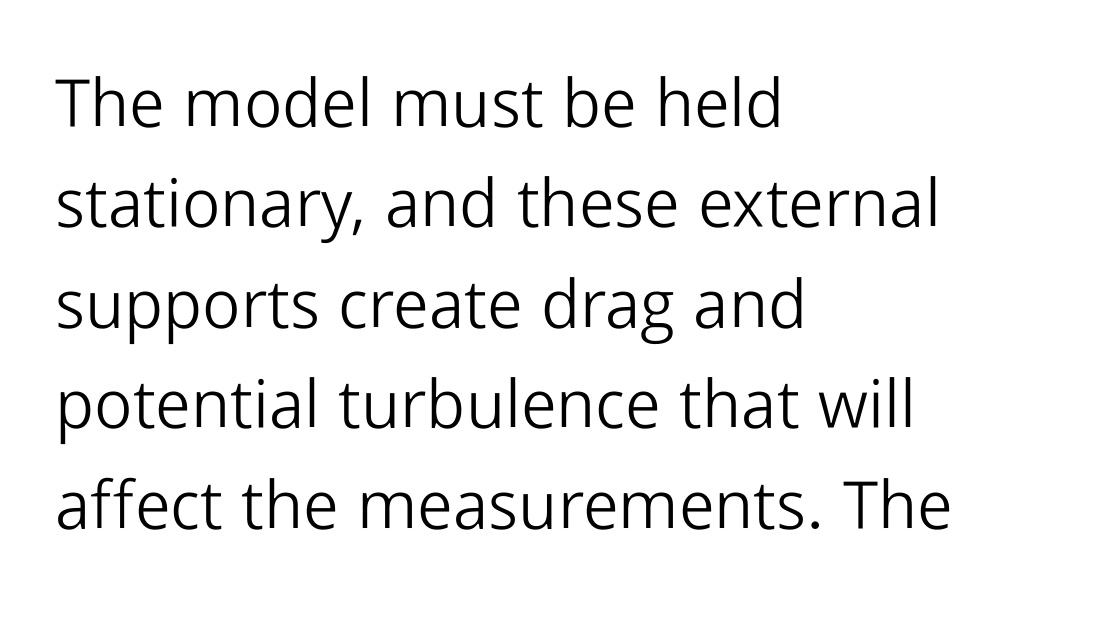
The image shows 67 px light sans-serif type, upright; set left-aligned, normal line spacing (1.5x), normal letter spacing, not underlined; low stroke contrast and a medium x-height.
